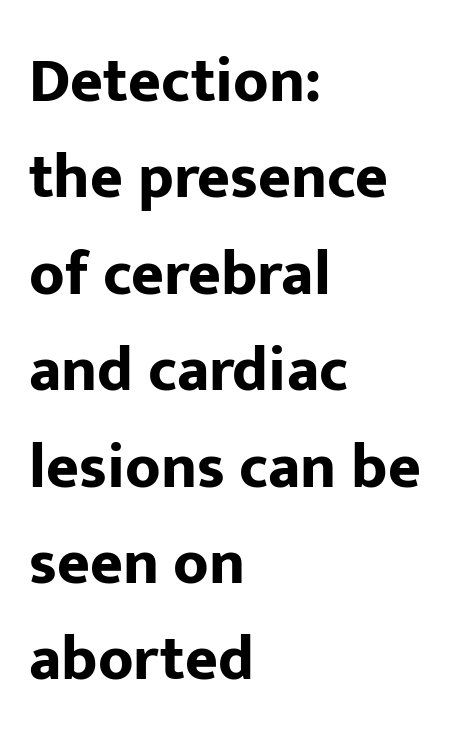
Q: Is the text bold? A: Yes.
Q: Is the text italic (slanted)? A: No, it is upright.
Q: Is the typeface a serif or a sans-serif typeface? A: Sans-serif.
Q: Is the text underlined? A: No.
Q: How is the paragraph aligned? A: Left-aligned.
Q: Is the spacing between letters normal or unusually wide? A: Normal.
Q: Is the spacing between lines tight, normal or loose? A: Normal.
Q: Width (condensed, normal, or wide)? A: Normal.
Q: Stroke contrast? A: Low.
Q: x-height? A: Medium.
Q: Monospaced? A: No.
